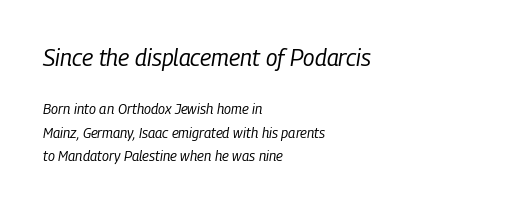
{"italic": "yes", "lean": "right", "slant_degrees": 9, "bold": "no", "underline": "no", "align": "left", "line_spacing": "normal", "line_spacing_ratio": 1.68, "letter_spacing": "normal", "letter_spacing_em": 0.0, "larger_block": "first", "size_ratio": 1.64, "glyph_px": 23}
